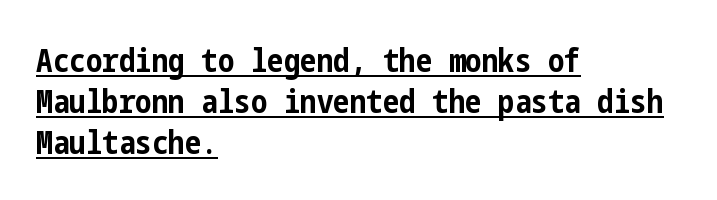
{"serif": "no", "italic": "no", "bold": "yes", "weight": "bold", "width": "condensed", "stroke_contrast": "low", "x_height": "medium", "underline": "yes", "align": "left", "line_spacing_ratio": 1.24, "letter_spacing": "normal", "letter_spacing_em": 0.0, "glyph_px": 33}
